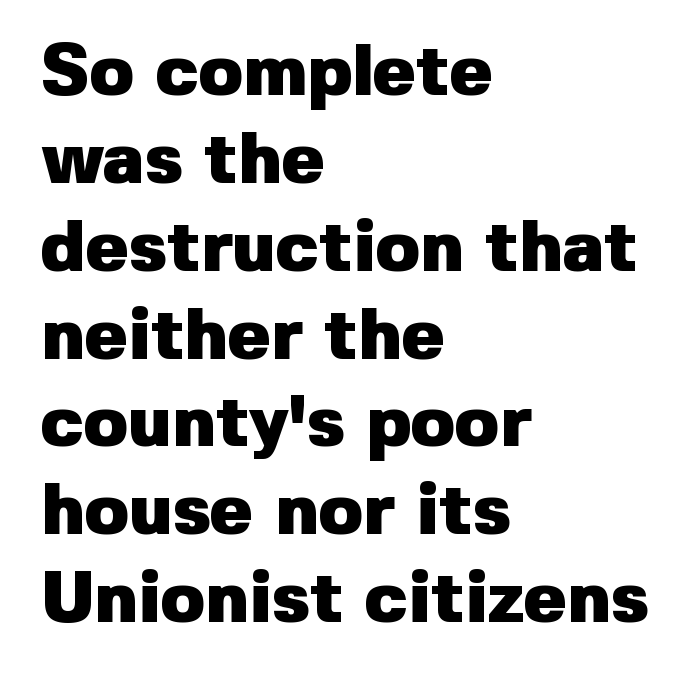
{"serif": "no", "italic": "no", "bold": "yes", "weight": "heavy", "width": "normal", "stroke_contrast": "low", "x_height": "medium", "monospaced": "no", "underline": "no", "align": "left", "line_spacing_ratio": 1.22, "letter_spacing": "normal", "letter_spacing_em": 0.0, "glyph_px": 72}
